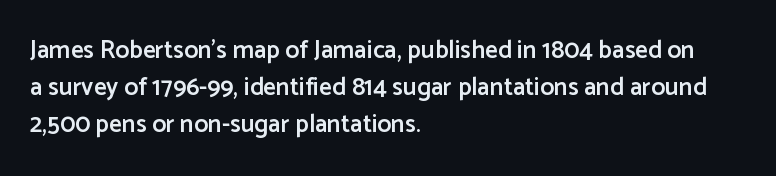
The image shows 25 px text type, upright; set left-aligned, normal line spacing (1.48x), normal letter spacing, not underlined.
